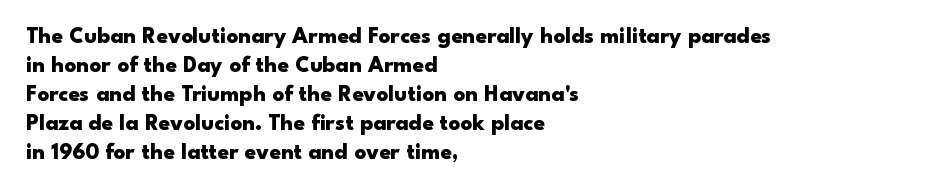
The typography opts for an upright posture over an oblique one. What weight is shown? A full bold with thick strokes. How would I describe the line gaps? Plain and ordinary. Each line starts at the same left margin while the right side varies.
